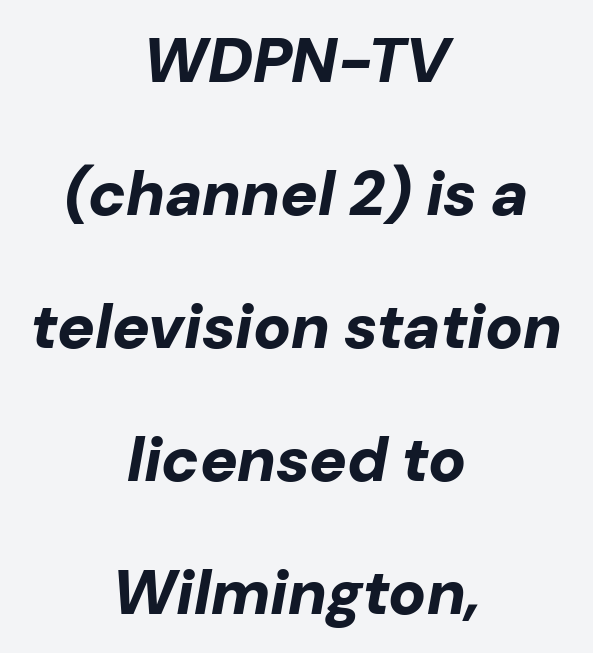
The image shows 63 px bold type, italic (leaning right); set centered, loose line spacing (2.11x), normal letter spacing, not underlined; low stroke contrast and a medium x-height.
